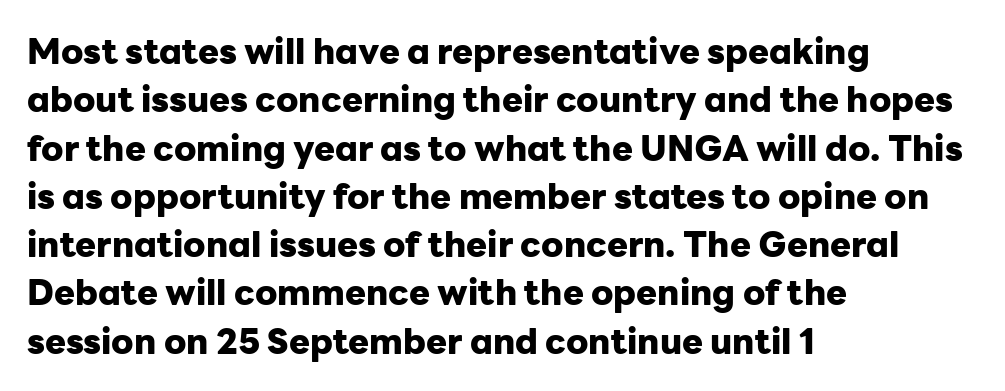
Q: Is the text bold? A: Yes.
Q: Is the text italic (slanted)? A: No, it is upright.
Q: Is the typeface a serif or a sans-serif typeface? A: Sans-serif.
Q: Is the text underlined? A: No.
Q: How is the paragraph aligned? A: Left-aligned.
Q: Is the spacing between letters normal or unusually wide? A: Normal.
Q: Is the spacing between lines tight, normal or loose? A: Normal.
Q: Width (condensed, normal, or wide)? A: Normal.
Q: Stroke contrast? A: Low.
Q: x-height? A: Medium.
Q: Monospaced? A: No.
